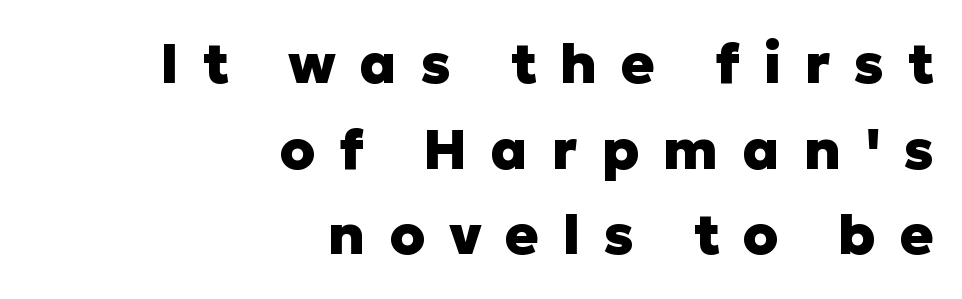
The image shows 56 px heavy sans-serif type, upright; set right-aligned, normal line spacing (1.53x), unusually wide letter spacing (+0.42 em), not underlined; low stroke contrast and a medium x-height.
